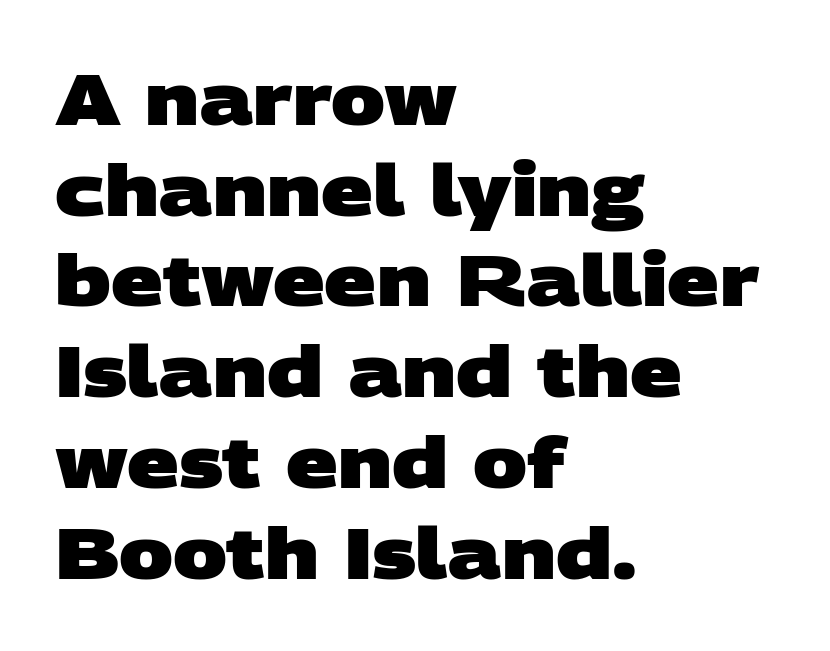
The setting favours the left margin, as ordinary paragraphs usually do. No feet cap the strokes, marking this as sans-serif type. A typesetter would call this zero additional tracking. These lines carry a lot of weight — the face is fully bold. Only glyphs here, with clear space below each row. Vertically, the passage feels balanced, rows spaced as you'd expect.
